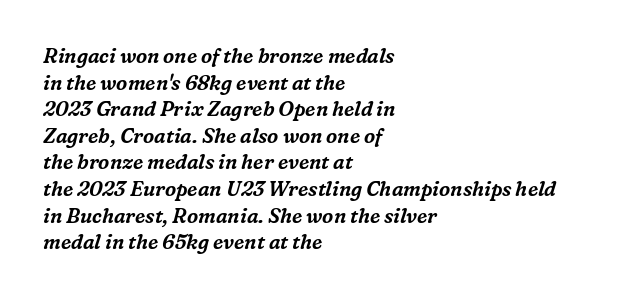
{"italic": "yes", "lean": "right", "slant_degrees": 16, "underline": "no", "align": "left", "line_spacing": "normal", "line_spacing_ratio": 1.33, "letter_spacing": "normal", "letter_spacing_em": 0.0, "glyph_px": 20}
